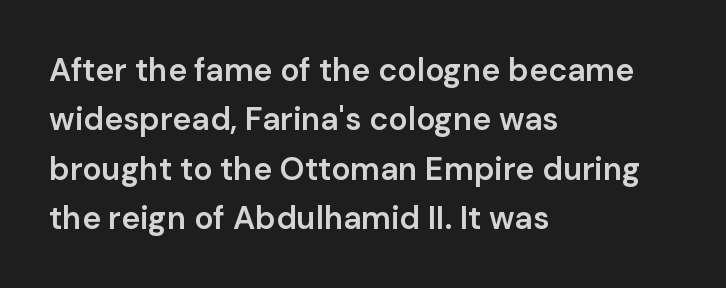
The image shows 32 px semibold sans-serif type, upright; set left-aligned, normal line spacing (1.54x), normal letter spacing, not underlined; low stroke contrast and a medium x-height.
